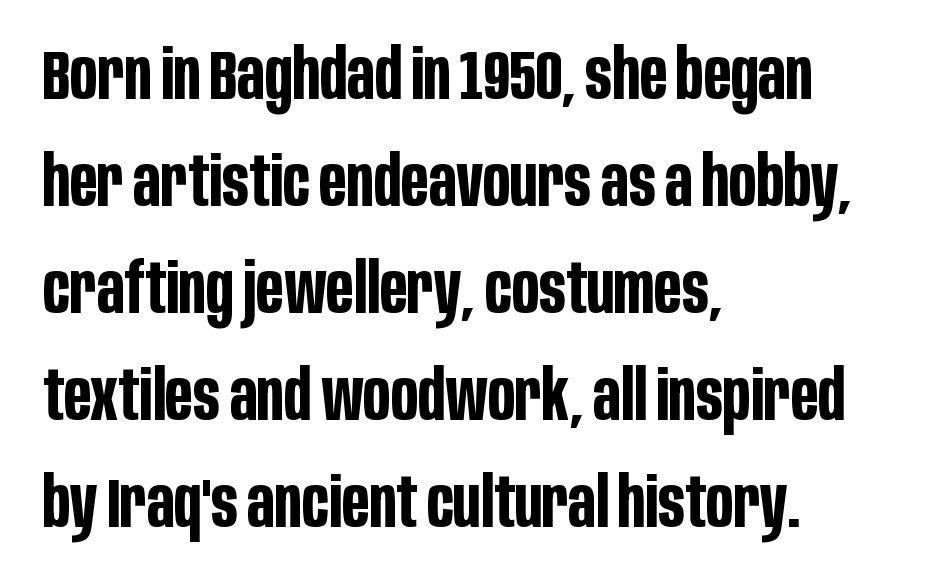
Underline: absent. The letters sit at their default tracking, neither squeezed nor spread. The passage shown is typed in a proportional face where columns would drift. Posture: vertical. Normally led — the rows are evenly, conventionally spaced.
